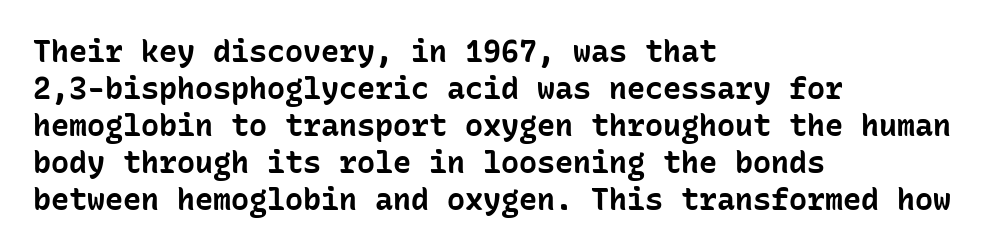
Serifs: no, the terminals of the letterforms are clean. Descenders are the only things crossing below the line. Notice how the stems are strictly vertical — no italics here. The passage is arranged the way most books set body copy — flush left. Weight: bold. The face used here is rendered with its standard letterfit.
